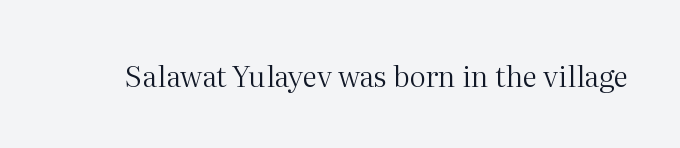
Q: Is the text bold? A: No.
Q: Is the text italic (slanted)? A: No, it is upright.
Q: Is the typeface a serif or a sans-serif typeface? A: Serif.
Q: Is the text underlined? A: No.
Q: Is the spacing between letters normal or unusually wide? A: Normal.
Q: Width (condensed, normal, or wide)? A: Normal.
Q: Stroke contrast? A: Medium.
Q: x-height? A: Medium.
Q: Monospaced? A: No.
